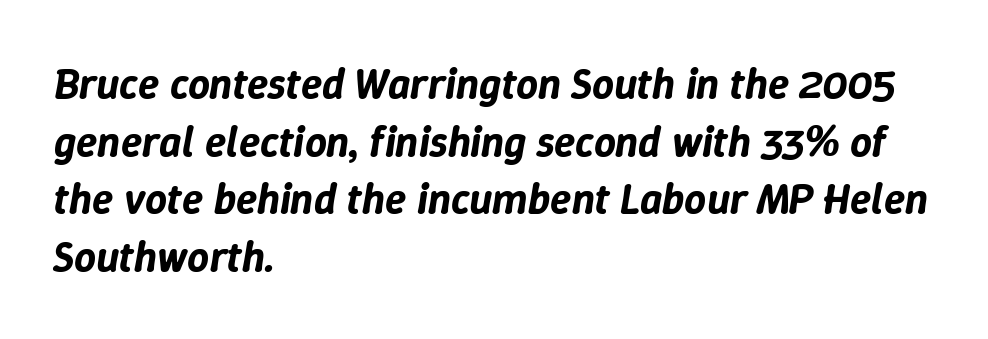
Q: Is the text italic (slanted)? A: Yes, it leans right by about 9 degrees.
Q: Is the text underlined? A: No.
Q: How is the paragraph aligned? A: Left-aligned.
Q: Is the spacing between letters normal or unusually wide? A: Normal.
Q: Is the spacing between lines tight, normal or loose? A: Normal.
Q: Width (condensed, normal, or wide)? A: Normal.
Q: Stroke contrast? A: Low.
Q: x-height? A: Medium.
Q: Monospaced? A: No.
